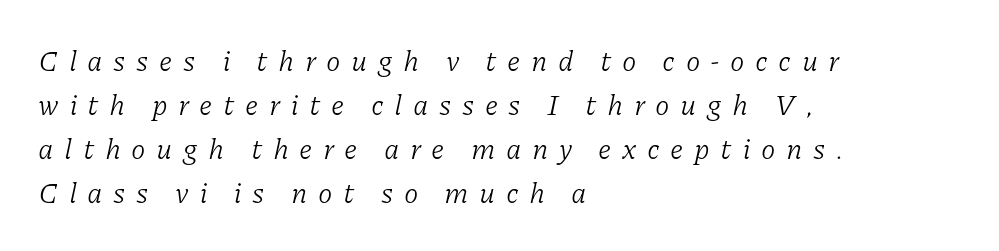
Q: Is the text bold? A: No.
Q: Is the text italic (slanted)? A: Yes, it leans right by about 11 degrees.
Q: Is the typeface a serif or a sans-serif typeface? A: Serif.
Q: Is the text underlined? A: No.
Q: How is the paragraph aligned? A: Left-aligned.
Q: Is the spacing between letters normal or unusually wide? A: Unusually wide.
Q: Is the spacing between lines tight, normal or loose? A: Normal.
Q: Width (condensed, normal, or wide)? A: Normal.
Q: Stroke contrast? A: Low.
Q: x-height? A: Medium.
Q: Monospaced? A: No.
